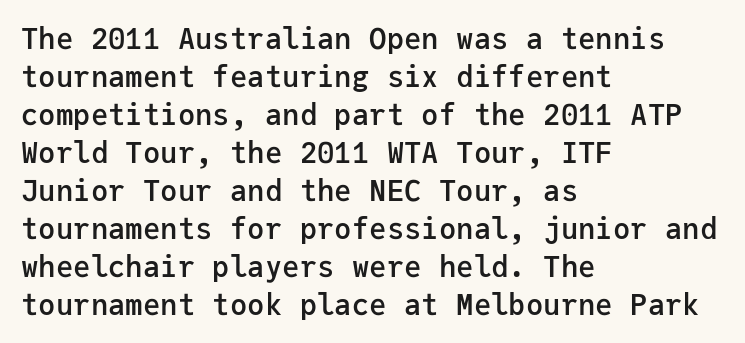
The image shows 29 px semibold sans-serif type, upright, monospaced; set left-aligned, normal line spacing (1.31x), normal letter spacing, not underlined; low stroke contrast and a medium x-height.
